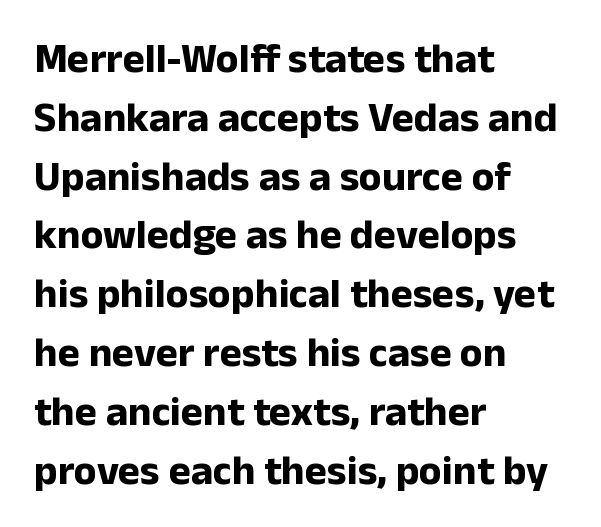
{"serif": "no", "italic": "no", "bold": "yes", "weight": "bold", "width": "normal", "stroke_contrast": "low", "x_height": "medium", "monospaced": "no", "underline": "no", "align": "left", "line_spacing": "normal", "line_spacing_ratio": 1.4, "letter_spacing": "normal", "letter_spacing_em": 0.0, "glyph_px": 42}
